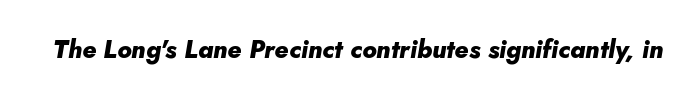
The image shows 25 px bold type, italic (leaning right); set normal letter spacing, not underlined.
